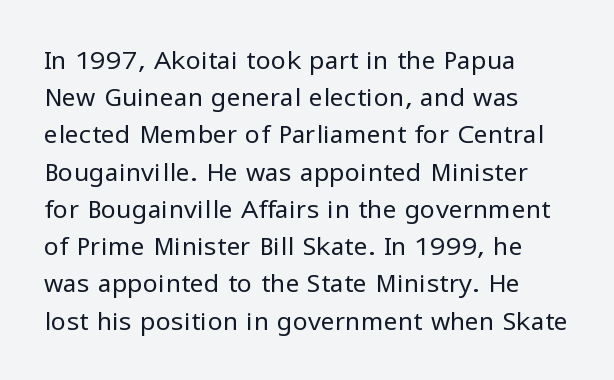
{"italic": "no", "bold": "no", "underline": "no", "align": "left", "line_spacing": "normal", "line_spacing_ratio": 1.49, "letter_spacing": "normal", "letter_spacing_em": 0.0, "glyph_px": 25}
